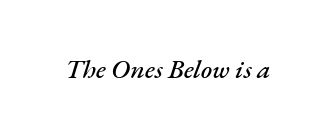
Q: Is the text italic (slanted)? A: Yes, it leans right by about 17 degrees.
Q: Is the text underlined? A: No.
Q: Is the spacing between letters normal or unusually wide? A: Normal.
